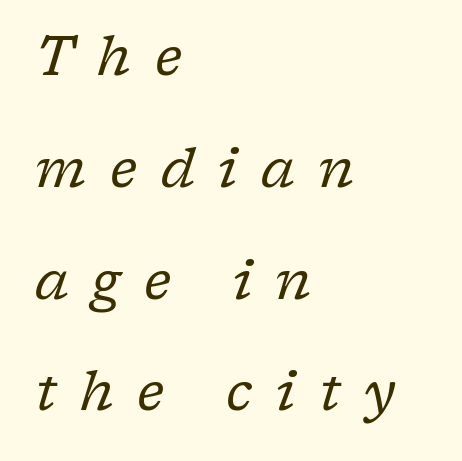
Q: Is the text bold? A: No.
Q: Is the text italic (slanted)? A: Yes, it leans right by about 17 degrees.
Q: Is the typeface a serif or a sans-serif typeface? A: Serif.
Q: Is the text underlined? A: No.
Q: How is the paragraph aligned? A: Left-aligned.
Q: Is the spacing between letters normal or unusually wide? A: Unusually wide.
Q: Is the spacing between lines tight, normal or loose? A: Loose.
Q: Width (condensed, normal, or wide)? A: Normal.
Q: Stroke contrast? A: Low.
Q: x-height? A: Medium.
Q: Monospaced? A: No.
